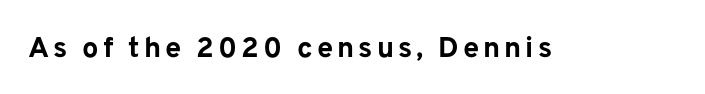
A typesetter would label this face a sans. Character widths vary here, with narrow letters taking less room than wide ones. The face used here has the dense, thick strokes of a bold. No italicization has been applied; the sample stays upright. Letters rest on an invisible, unmarked baseline.
